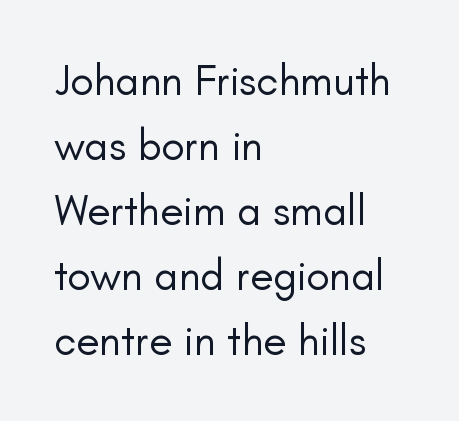
The image shows 43 px regular-weight sans-serif type, upright; set left-aligned, normal line spacing (1.51x), normal letter spacing, not underlined; low stroke contrast and a small x-height.
